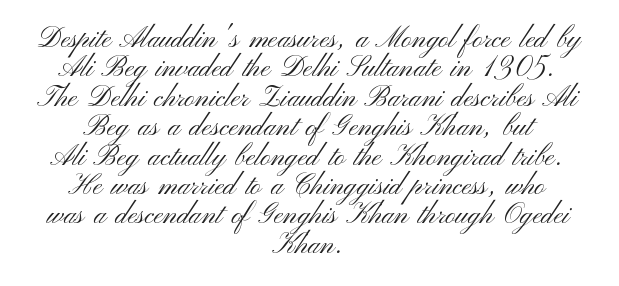
Vertical stems look standard width or narrower in stroke. This sample is center-justified, so both line endings float freely. These lines huddle together more closely than default settings would place them. Quick note: underline off. Font category for this specimen: sans-serif.
